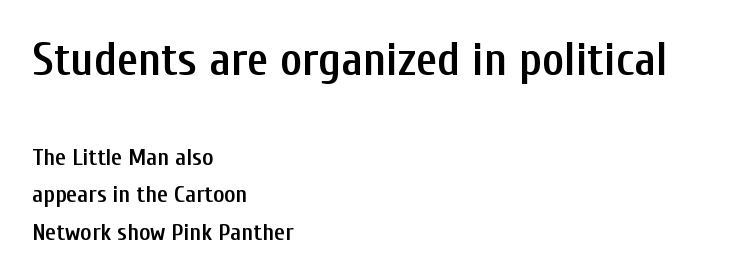
Q: Is the text bold? A: Semi-bold.
Q: Is the text italic (slanted)? A: No, it is upright.
Q: Is the typeface a serif or a sans-serif typeface? A: Sans-serif.
Q: Is the text underlined? A: No.
Q: How is the paragraph aligned? A: Left-aligned.
Q: Is the spacing between letters normal or unusually wide? A: Normal.
Q: Is the spacing between lines tight, normal or loose? A: Normal.
Q: Which block of text is set in a larger size, the first (top) or the second (bottom)? A: The first (top) one.
Q: Width (condensed, normal, or wide)? A: Condensed.
Q: Stroke contrast? A: Low.
Q: x-height? A: Medium.
Q: Monospaced? A: No.
